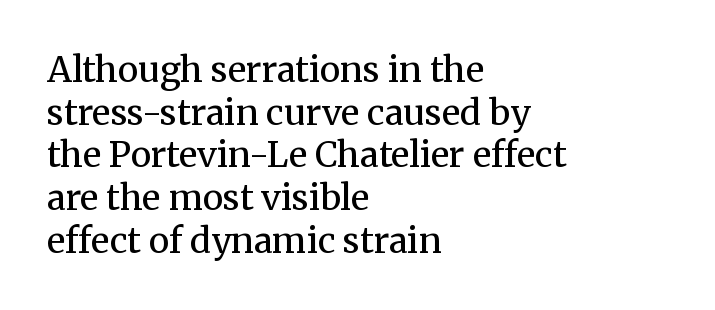
What stands out about the letter spacing? Nothing — it is the standard amount. Summary of weight: not heavy and not bold. Reading down the block, your eye returns to a fixed left position each line. Quick note: not italic, upright. This sample uses a serif face. The space beneath each line is pristine and unruled.
